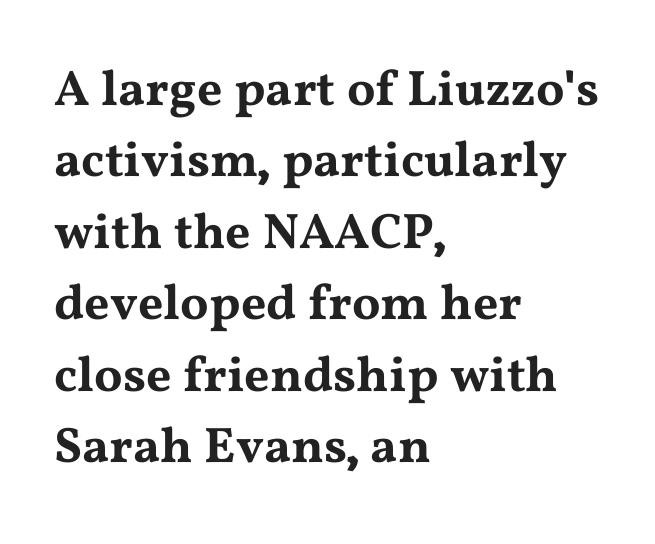
Underlining? Definitely not there. Evenly set lines give the paragraph a standard silhouette. Character widths vary here, with narrow letters taking less room than wide ones. Is the block centered? No — it sits flush against the left margin. Every stem runs plumb, perpendicular to the baseline.
